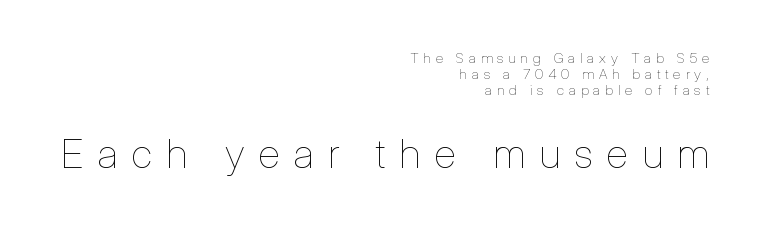
{"italic": "no", "bold": "no", "weight": "thin", "width": "condensed", "stroke_contrast": "low", "x_height": "medium", "monospaced": "no", "underline": "no", "align": "right", "line_spacing": "tight", "line_spacing_ratio": 1.14, "letter_spacing": "wide", "letter_spacing_em": 0.36, "larger_block": "second", "size_ratio": 2.86, "glyph_px": 40}
